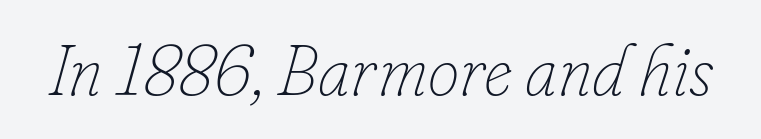
Q: Is the text bold? A: No.
Q: Is the text italic (slanted)? A: Yes, it leans right by about 16 degrees.
Q: Is the text underlined? A: No.
Q: Is the spacing between letters normal or unusually wide? A: Normal.
Q: Width (condensed, normal, or wide)? A: Normal.
Q: Stroke contrast? A: Low.
Q: x-height? A: Small.
Q: Monospaced? A: No.
